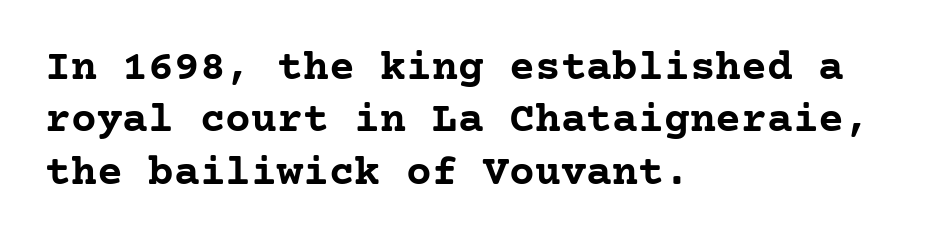
Q: Is the text bold? A: Yes.
Q: Is the text italic (slanted)? A: No, it is upright.
Q: Is the typeface a serif or a sans-serif typeface? A: Serif.
Q: Is the text underlined? A: No.
Q: How is the paragraph aligned? A: Left-aligned.
Q: Is the spacing between letters normal or unusually wide? A: Normal.
Q: Width (condensed, normal, or wide)? A: Normal.
Q: Stroke contrast? A: Low.
Q: x-height? A: Medium.
